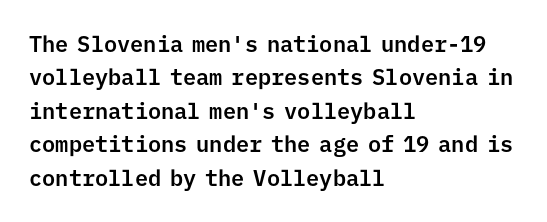
Regarding leading, the lines here are spaced in the standard way. The typography opts for an upright posture over an oblique one. Caption: multi-line text, flush left, ragged right. Nothing unusual about the tracking: characters are spaced as the font intends.
